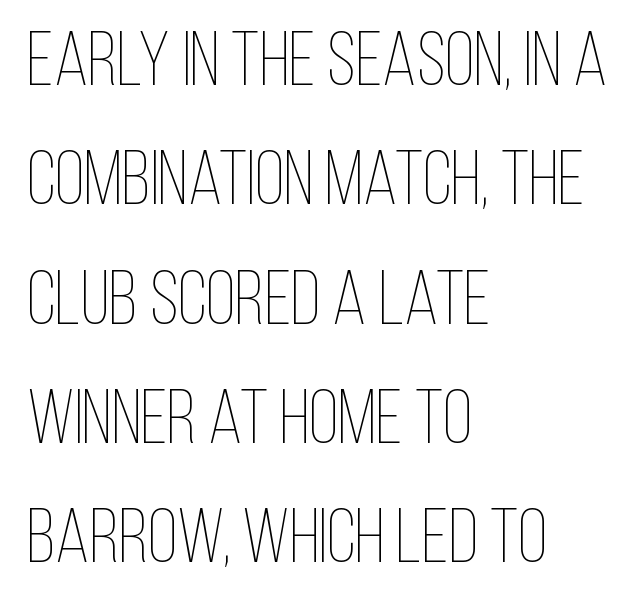
Q: Is the text bold? A: No.
Q: Is the text italic (slanted)? A: No, it is upright.
Q: Is the text underlined? A: No.
Q: How is the paragraph aligned? A: Left-aligned.
Q: Is the spacing between letters normal or unusually wide? A: Normal.
Q: Is the spacing between lines tight, normal or loose? A: Normal.
Q: Width (condensed, normal, or wide)? A: Condensed.
Q: Stroke contrast? A: Low.
Q: x-height? A: Large.
Q: Monospaced? A: No.
